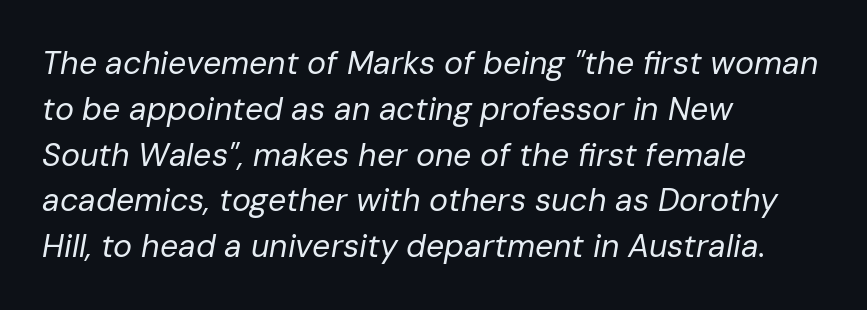
The strokes are not fattened; the text isn't bold. The compositor pushed each line to the left boundary. Evenly set lines give the paragraph a standard silhouette. The text carries the slant typical of an italic or oblique font. The horizontal fit of the characters is conventional and even.
